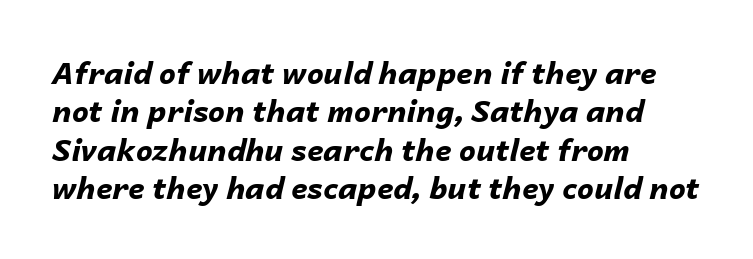
The image shows 30 px bold type, italic (leaning right); set left-aligned, normal line spacing (1.28x), normal letter spacing, not underlined; low stroke contrast and a medium x-height.
